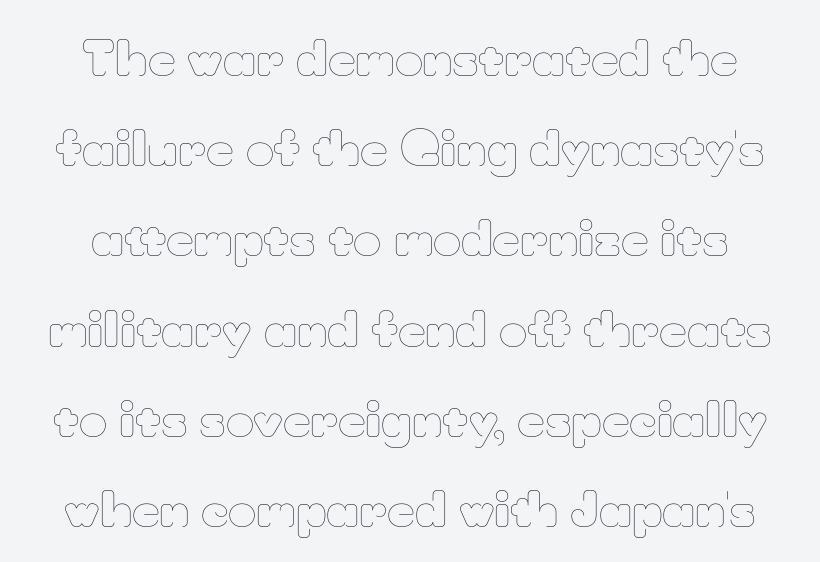
A bare baseline throughout the passage. Notice how the stems are strictly vertical — no italics here. Notice how the passage keeps no hard edge, just a central spine. Weight: regular or lighter. Varying glyph widths throughout — classic text-font behaviour. The letters sit at their default tracking, neither squeezed nor spread.
